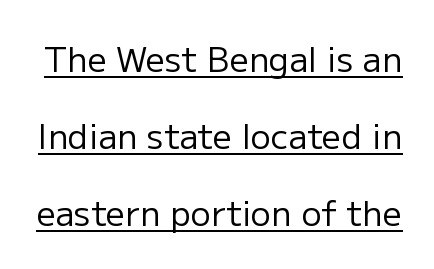
{"serif": "no", "italic": "no", "bold": "no", "weight": "regular", "width": "normal", "stroke_contrast": "low", "x_height": "medium", "monospaced": "no", "underline": "yes", "line_spacing": "loose", "line_spacing_ratio": 2.27, "letter_spacing": "normal", "letter_spacing_em": 0.0, "glyph_px": 34}
